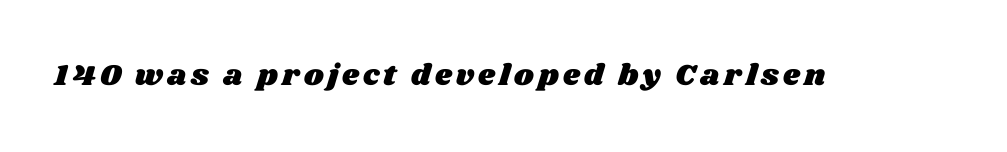
{"width": "wide", "stroke_contrast": "medium", "x_height": "large", "monospaced": "no", "underline": "no", "glyph_px": 30}
